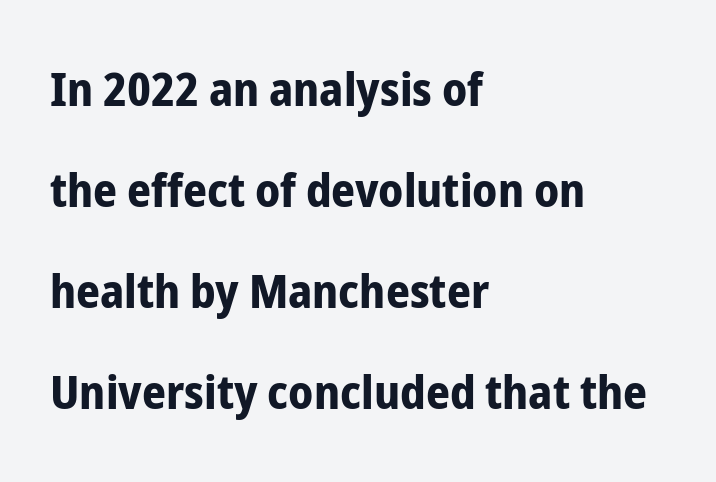
Q: Is the text bold? A: Yes.
Q: Is the text italic (slanted)? A: No, it is upright.
Q: Is the typeface a serif or a sans-serif typeface? A: Sans-serif.
Q: Is the text underlined? A: No.
Q: How is the paragraph aligned? A: Left-aligned.
Q: Is the spacing between letters normal or unusually wide? A: Normal.
Q: Is the spacing between lines tight, normal or loose? A: Loose.
Q: Width (condensed, normal, or wide)? A: Condensed.
Q: Stroke contrast? A: Low.
Q: x-height? A: Medium.
Q: Monospaced? A: No.
